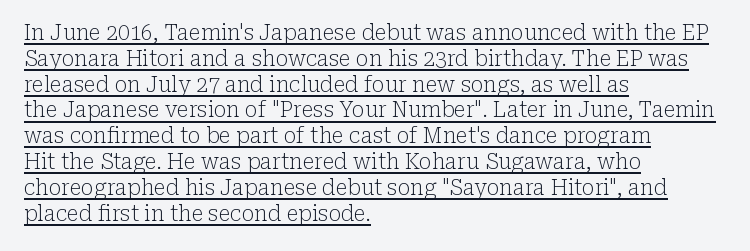
The image shows 21 px text type, upright; set left-aligned, line spacing 1.23x, normal letter spacing, underlined.
